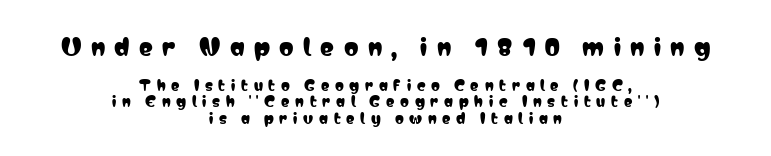
{"italic": "no", "underline": "no", "align": "center", "line_spacing_ratio": 1.19, "letter_spacing": "wide", "letter_spacing_em": 0.41, "larger_block": "first", "size_ratio": 1.64, "glyph_px": 23}
